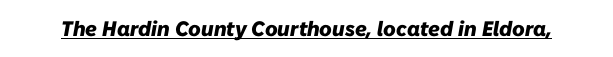
{"italic": "yes", "lean": "right", "slant_degrees": 10, "bold": "yes", "underline": "yes", "letter_spacing": "normal", "letter_spacing_em": 0.0, "glyph_px": 21}
